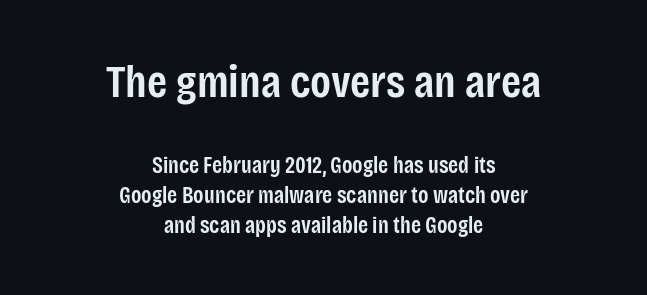
Q: Is the text bold? A: Semi-bold.
Q: Is the text italic (slanted)? A: No, it is upright.
Q: Is the typeface a serif or a sans-serif typeface? A: Sans-serif.
Q: Is the text underlined? A: No.
Q: How is the paragraph aligned? A: Centered.
Q: Is the spacing between letters normal or unusually wide? A: Normal.
Q: Is the spacing between lines tight, normal or loose? A: Normal.
Q: Which block of text is set in a larger size, the first (top) or the second (bottom)? A: The first (top) one.
Q: Width (condensed, normal, or wide)? A: Condensed.
Q: Stroke contrast? A: Low.
Q: x-height? A: Large.
Q: Monospaced? A: No.
